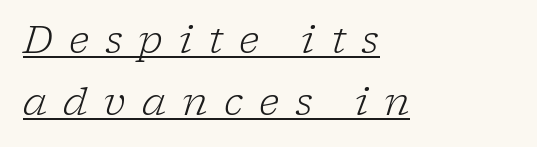
Q: Is the text bold? A: No.
Q: Is the text italic (slanted)? A: Yes, it leans right by about 17 degrees.
Q: Is the typeface a serif or a sans-serif typeface? A: Serif.
Q: Is the text underlined? A: Yes.
Q: How is the paragraph aligned? A: Left-aligned.
Q: Is the spacing between letters normal or unusually wide? A: Unusually wide.
Q: Is the spacing between lines tight, normal or loose? A: Normal.
Q: Width (condensed, normal, or wide)? A: Normal.
Q: Stroke contrast? A: Low.
Q: x-height? A: Medium.
Q: Monospaced? A: No.
